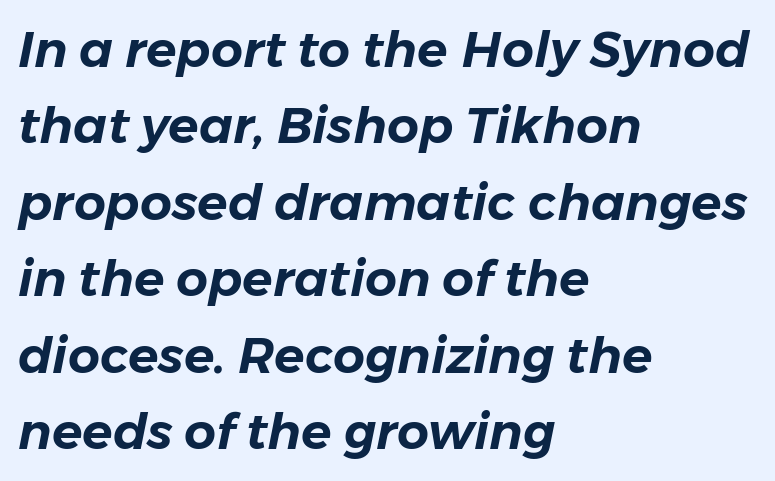
{"italic": "yes", "lean": "right", "slant_degrees": 11, "width": "normal", "stroke_contrast": "low", "x_height": "medium", "monospaced": "no", "underline": "no", "align": "left", "line_spacing": "normal", "line_spacing_ratio": 1.53, "letter_spacing": "normal", "letter_spacing_em": 0.0, "glyph_px": 50}
